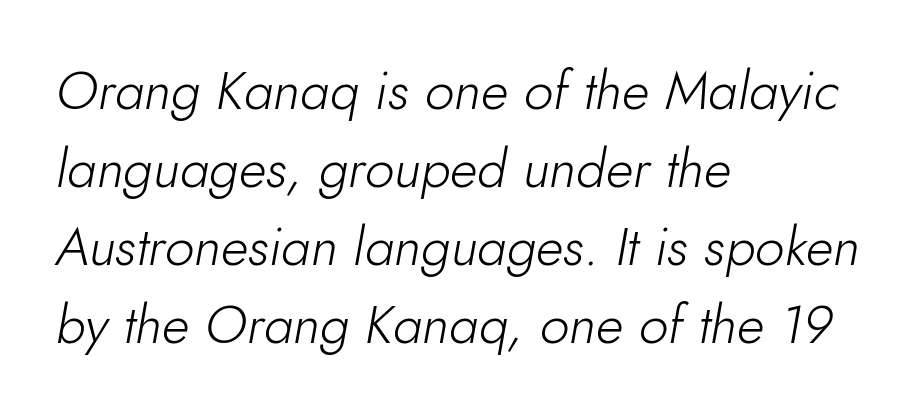
{"italic": "yes", "lean": "right", "slant_degrees": 10, "bold": "no", "weight": "light", "width": "normal", "stroke_contrast": "low", "x_height": "small", "monospaced": "no", "underline": "no", "align": "left", "line_spacing": "normal", "line_spacing_ratio": 1.47, "letter_spacing": "normal", "letter_spacing_em": 0.0, "glyph_px": 53}
